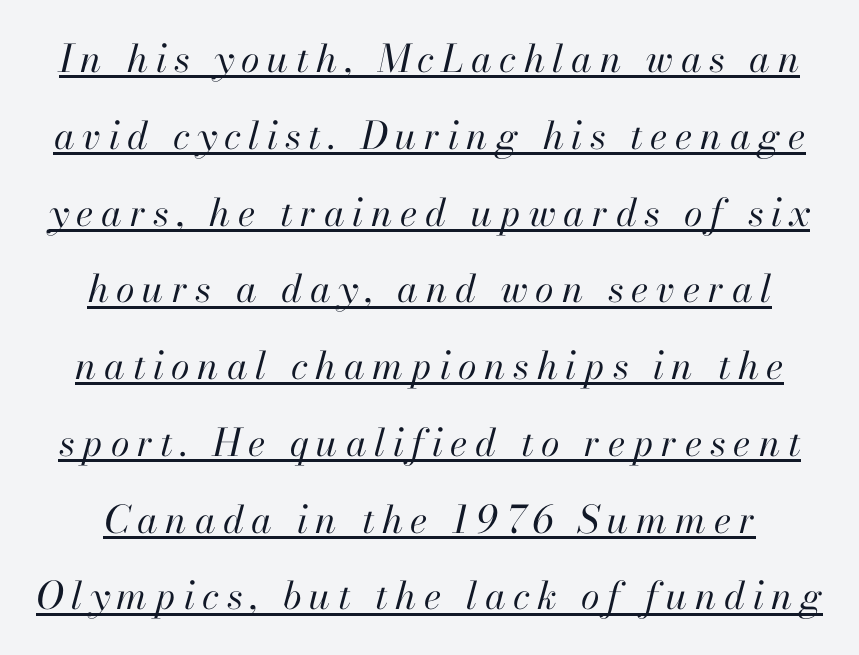
The image shows 38 px regular-weight type, italic (leaning right); set loose line spacing (2.02x), unusually wide letter spacing (+0.2 em), underlined; high stroke contrast and a small x-height.
